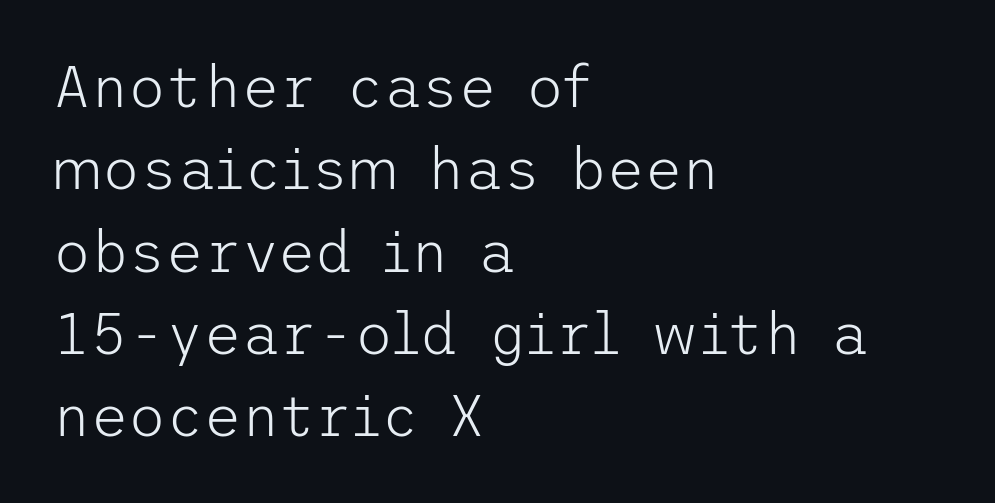
In terms of leading, this rendering sits right in the middle. The space beneath each line is pristine and unruled. Rendered with straight, roman letterforms. Short note: letters normally spaced.
